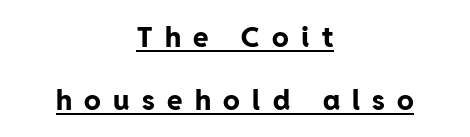
Q: Is the text bold? A: Yes.
Q: Is the text italic (slanted)? A: No, it is upright.
Q: Is the typeface a serif or a sans-serif typeface? A: Sans-serif.
Q: Is the text underlined? A: Yes.
Q: How is the paragraph aligned? A: Centered.
Q: Is the spacing between letters normal or unusually wide? A: Unusually wide.
Q: Is the spacing between lines tight, normal or loose? A: Loose.
Q: Width (condensed, normal, or wide)? A: Normal.
Q: Stroke contrast? A: Low.
Q: x-height? A: Medium.
Q: Monospaced? A: No.
